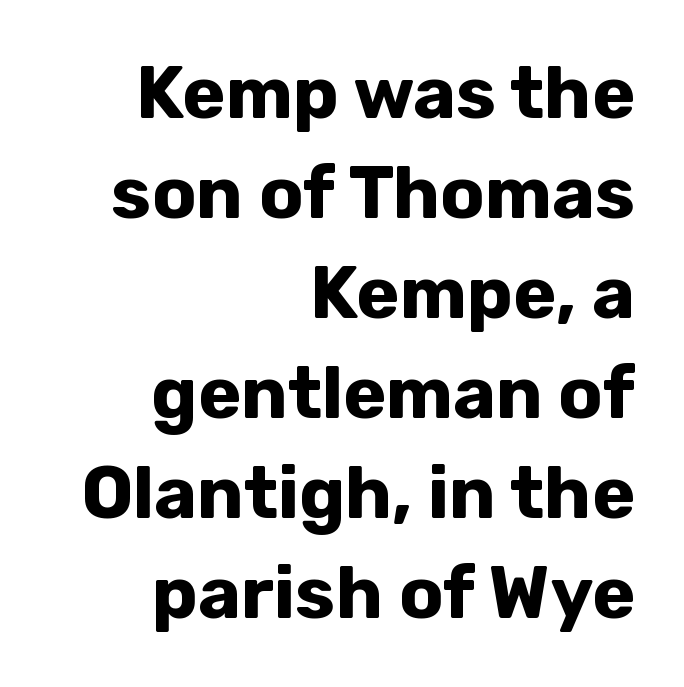
The rendering uses a moderate line-height, typical for paragraphs. Ordinary non-slanted type is in use. This rendering employs a face without finishing strokes, i.e., a sans-serif. Line ends are locked; line starts wander. This is heavy type, rendered in bold.
